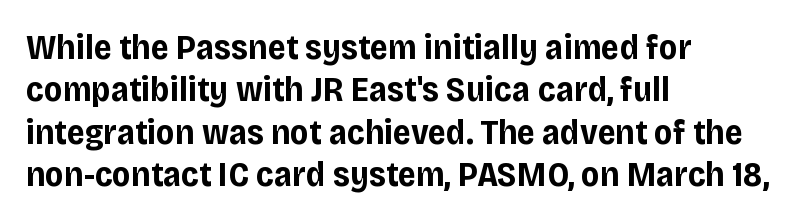
Q: Is the text bold? A: Yes.
Q: Is the text italic (slanted)? A: No, it is upright.
Q: Is the typeface a serif or a sans-serif typeface? A: Sans-serif.
Q: Is the text underlined? A: No.
Q: How is the paragraph aligned? A: Left-aligned.
Q: Is the spacing between letters normal or unusually wide? A: Normal.
Q: Width (condensed, normal, or wide)? A: Normal.
Q: Stroke contrast? A: Low.
Q: x-height? A: Large.
Q: Monospaced? A: No.
